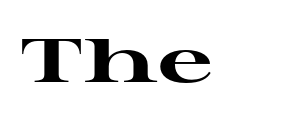
Q: Is the text bold? A: Yes.
Q: Is the text italic (slanted)? A: No, it is upright.
Q: Is the typeface a serif or a sans-serif typeface? A: Serif.
Q: Is the text underlined? A: No.
Q: Is the spacing between letters normal or unusually wide? A: Normal.
Q: Width (condensed, normal, or wide)? A: Wide.
Q: Stroke contrast? A: High.
Q: x-height? A: Medium.
Q: Monospaced? A: No.
